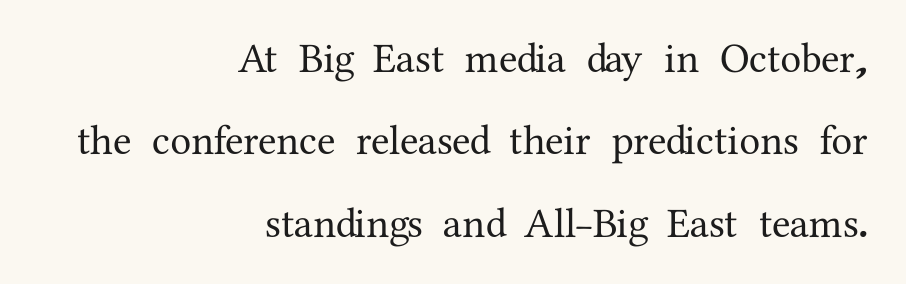
{"serif": "yes", "italic": "no", "width": "normal", "stroke_contrast": "medium", "x_height": "medium", "monospaced": "no", "underline": "no", "align": "right", "line_spacing": "loose", "line_spacing_ratio": 1.96, "letter_spacing": "normal", "letter_spacing_em": 0.0, "glyph_px": 42}
